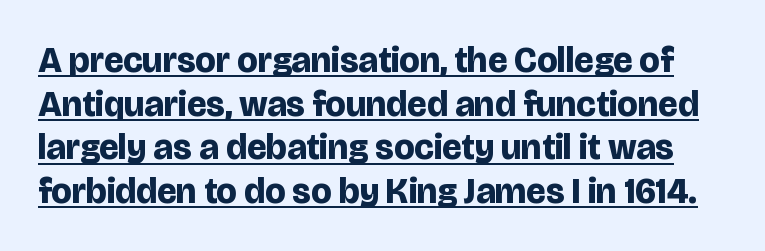
Q: Is the text bold? A: Yes.
Q: Is the text italic (slanted)? A: No, it is upright.
Q: Is the typeface a serif or a sans-serif typeface? A: Sans-serif.
Q: Is the text underlined? A: Yes.
Q: Is the spacing between letters normal or unusually wide? A: Normal.
Q: Width (condensed, normal, or wide)? A: Normal.
Q: Stroke contrast? A: Low.
Q: x-height? A: Large.
Q: Monospaced? A: No.
